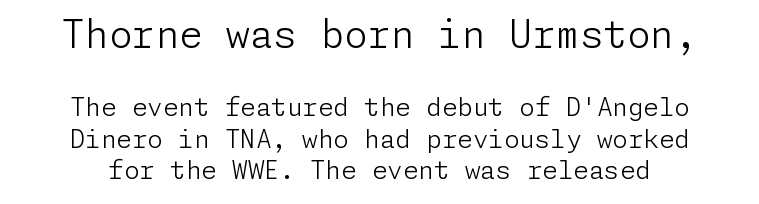
A sans-serif font was chosen for this passage. This rendering leaves character spacing at its baseline value. Characters remain perfectly vertical along every line. No letter is thick-stroked: the sample isn't bold. The designer left line spacing at the default.
